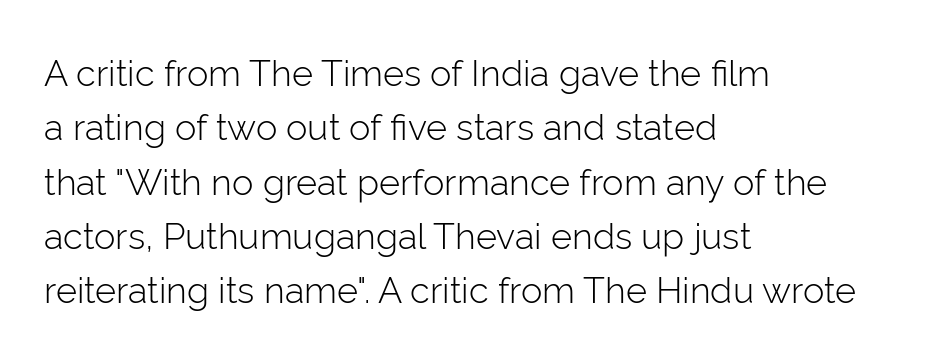
The image shows 36 px light sans-serif type, upright; set left-aligned, normal line spacing (1.51x), normal letter spacing, not underlined; low stroke contrast and a medium x-height.
